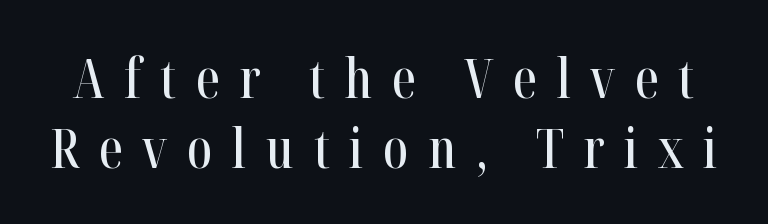
Q: Is the text italic (slanted)? A: No, it is upright.
Q: Is the typeface a serif or a sans-serif typeface? A: Serif.
Q: Is the text underlined? A: No.
Q: Is the spacing between letters normal or unusually wide? A: Unusually wide.
Q: Is the spacing between lines tight, normal or loose? A: Normal.
Q: Width (condensed, normal, or wide)? A: Condensed.
Q: Stroke contrast? A: High.
Q: x-height? A: Medium.
Q: Monospaced? A: No.
